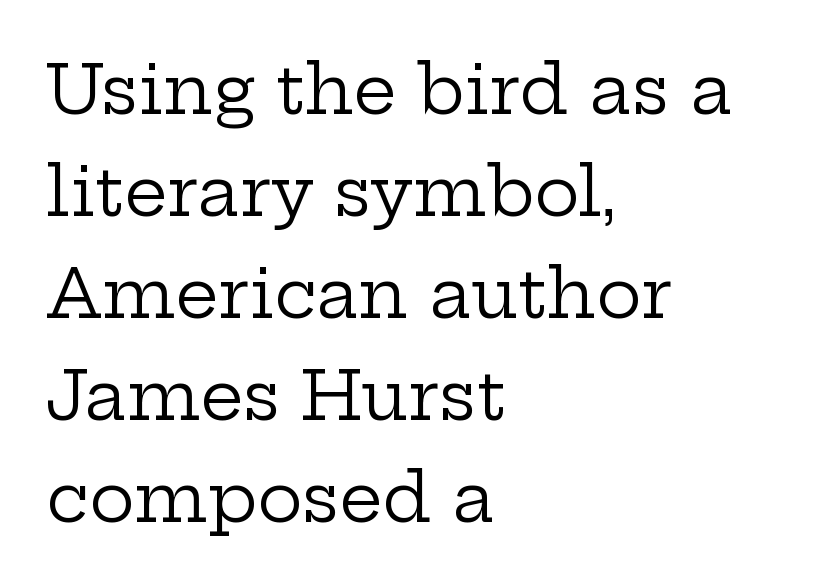
{"serif": "yes", "italic": "no", "bold": "no", "weight": "regular", "width": "wide", "stroke_contrast": "low", "x_height": "medium", "monospaced": "no", "underline": "no", "align": "left", "line_spacing": "normal", "line_spacing_ratio": 1.5, "letter_spacing": "normal", "letter_spacing_em": 0.0, "glyph_px": 68}
